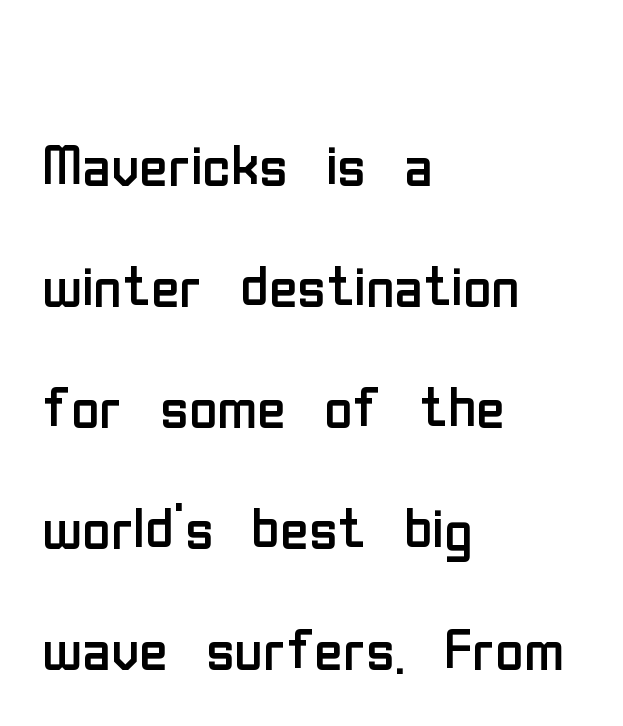
Q: Is the text bold? A: No.
Q: Is the text italic (slanted)? A: No, it is upright.
Q: Is the typeface a serif or a sans-serif typeface? A: Sans-serif.
Q: Is the text underlined? A: No.
Q: How is the paragraph aligned? A: Left-aligned.
Q: Is the spacing between letters normal or unusually wide? A: Normal.
Q: Is the spacing between lines tight, normal or loose? A: Normal.
Q: Width (condensed, normal, or wide)? A: Condensed.
Q: Stroke contrast? A: Low.
Q: x-height? A: Medium.
Q: Monospaced? A: No.
